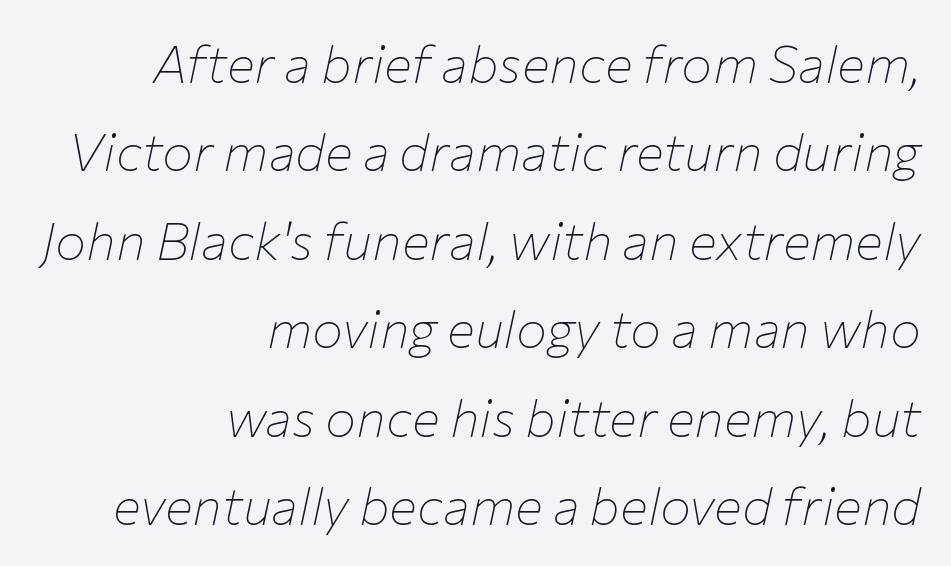
Q: Is the text bold? A: No.
Q: Is the text italic (slanted)? A: Yes, it leans right by about 12 degrees.
Q: Is the text underlined? A: No.
Q: How is the paragraph aligned? A: Right-aligned.
Q: Is the spacing between letters normal or unusually wide? A: Normal.
Q: Is the spacing between lines tight, normal or loose? A: Normal.
Q: Width (condensed, normal, or wide)? A: Normal.
Q: Stroke contrast? A: Low.
Q: x-height? A: Medium.
Q: Monospaced? A: No.
